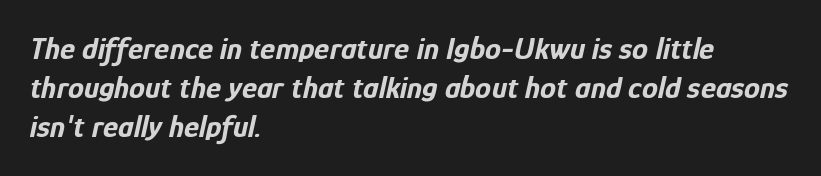
The image shows 32 px bold, condensed type, italic (leaning right); set left-aligned, line spacing 1.22x, normal letter spacing, not underlined; low stroke contrast and a medium x-height.
